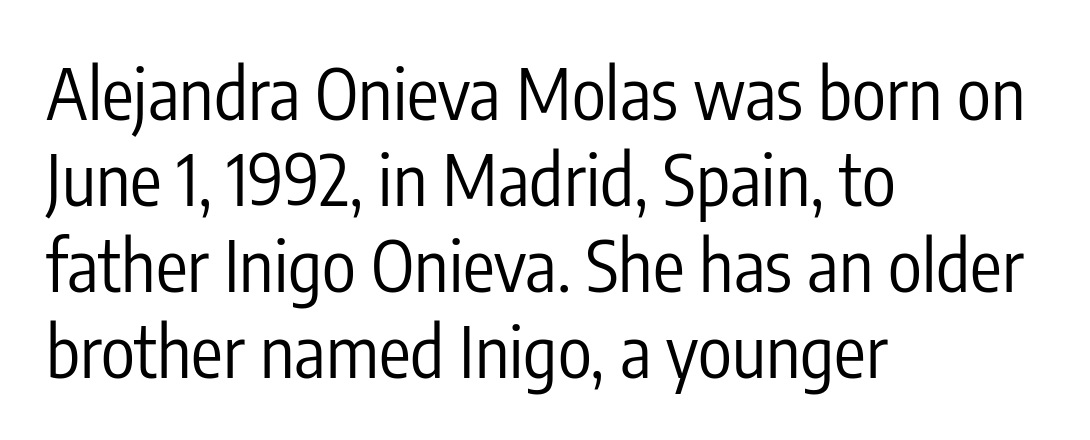
The image shows 71 px regular-weight, condensed sans-serif type, upright; set left-aligned, line spacing 1.21x, normal letter spacing, not underlined; low stroke contrast and a medium x-height.
